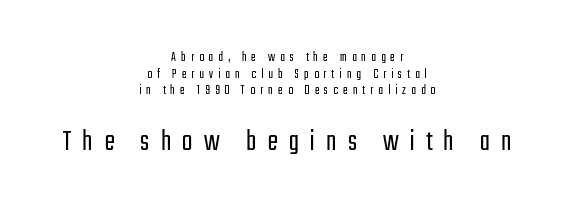
{"serif": "no", "italic": "no", "bold": "no", "weight": "light", "width": "condensed", "stroke_contrast": "low", "x_height": "medium", "monospaced": "no", "underline": "no", "align": "center", "line_spacing_ratio": 1.19, "letter_spacing": "wide", "letter_spacing_em": 0.36, "larger_block": "second", "size_ratio": 2.21, "glyph_px": 31}
